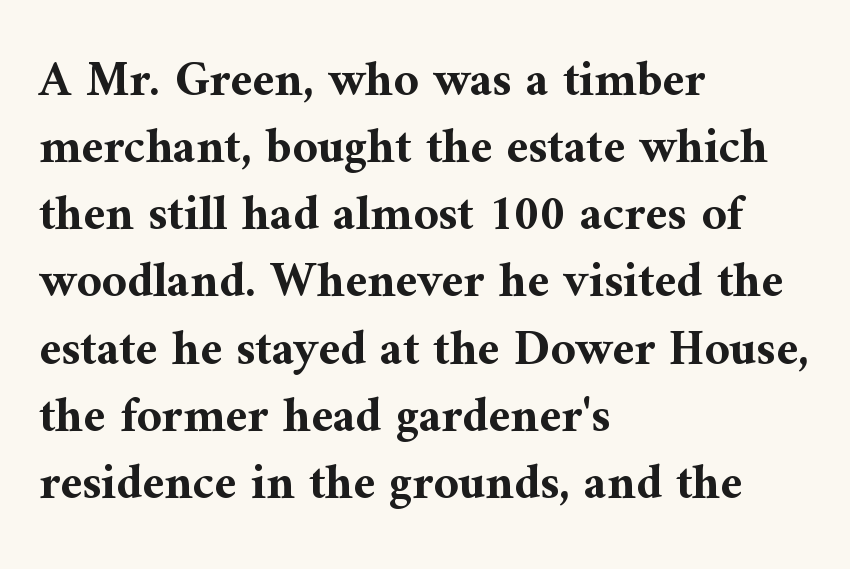
The image shows 49 px bold serif type, upright; set left-aligned, normal line spacing (1.37x), normal letter spacing, not underlined; medium stroke contrast and a medium x-height.
